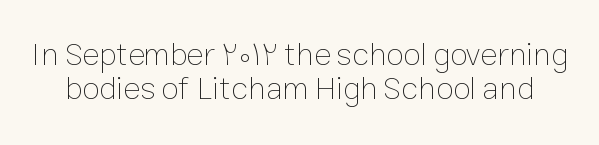
Q: Is the text bold? A: No.
Q: Is the text italic (slanted)? A: No, it is upright.
Q: Is the text underlined? A: No.
Q: Is the spacing between letters normal or unusually wide? A: Normal.
Q: Is the spacing between lines tight, normal or loose? A: Tight.
Q: Width (condensed, normal, or wide)? A: Normal.
Q: Stroke contrast? A: Low.
Q: x-height? A: Medium.
Q: Monospaced? A: No.
